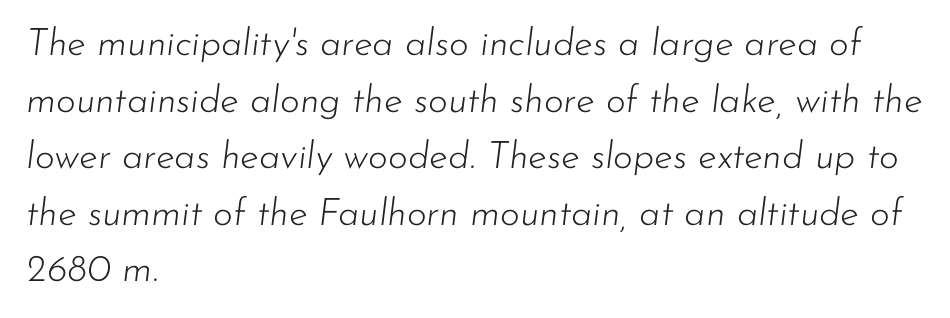
Descenders are the only things crossing below the line. Horizontally, the lines are justified to the leading edge only. Rendered with sloped, italic letterforms. Varying glyph widths throughout — classic text-font behaviour.
